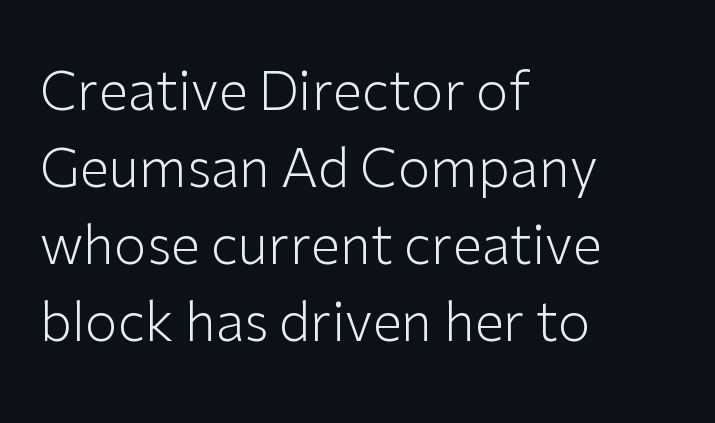
Q: Is the text bold? A: No.
Q: Is the text italic (slanted)? A: No, it is upright.
Q: Is the typeface a serif or a sans-serif typeface? A: Sans-serif.
Q: Is the text underlined? A: No.
Q: How is the paragraph aligned? A: Left-aligned.
Q: Is the spacing between letters normal or unusually wide? A: Normal.
Q: Is the spacing between lines tight, normal or loose? A: Normal.
Q: Width (condensed, normal, or wide)? A: Normal.
Q: Stroke contrast? A: Low.
Q: x-height? A: Medium.
Q: Monospaced? A: No.
